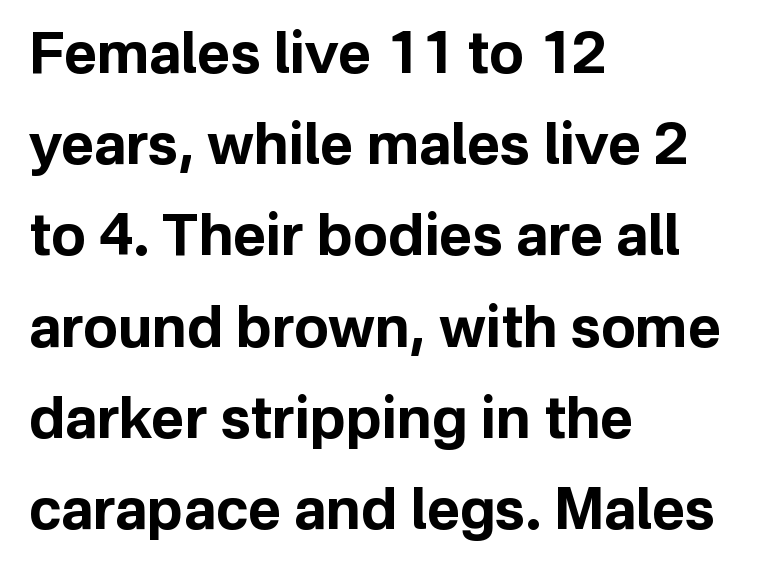
Designer's note — italics off, roman on. Normally led — the rows are evenly, conventionally spaced. A full-strength bold gives these letters their thick strokes. Clear beneath every line of the passage. The face used here is proportionally spaced, like ordinary book or web type. No extra tracking has been applied to these lines.
